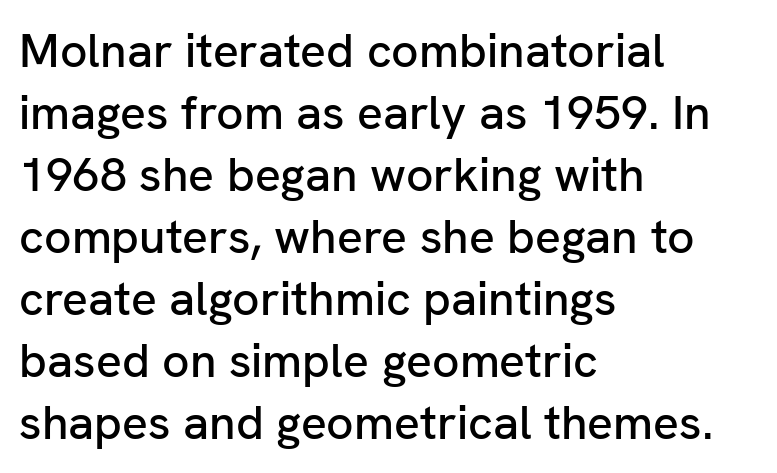
Serif or sans? Sans — the stroke terminals are bare. The typography opts for an upright posture over an oblique one. These lines stack with their left ends in a neat column. Spacing between characters is what you'd get straight out of the box. Vertical spacing — default. Looks like regular typesetting: each glyph gets only the width it needs.
